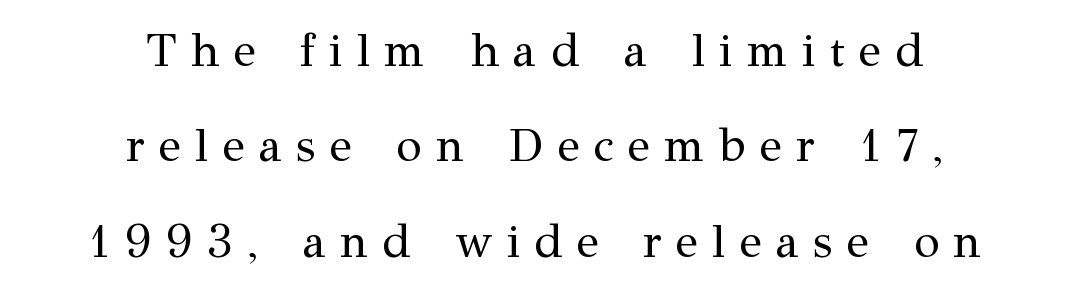
{"serif": "yes", "italic": "no", "bold": "no", "weight": "regular", "width": "normal", "stroke_contrast": "medium", "x_height": "medium", "monospaced": "no", "underline": "no", "align": "center", "line_spacing": "loose", "line_spacing_ratio": 2.03, "letter_spacing": "wide", "letter_spacing_em": 0.3, "glyph_px": 47}
